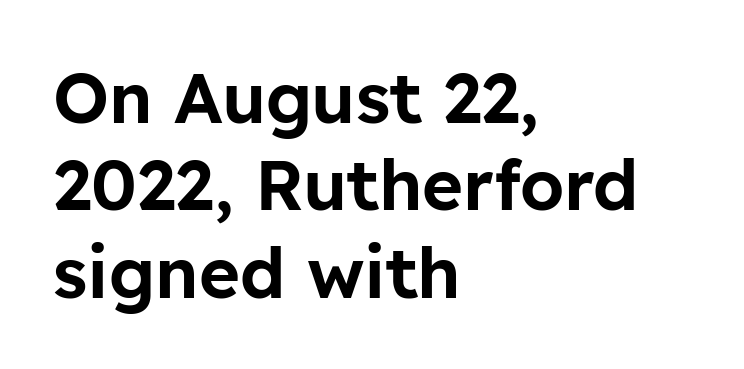
This rendering employs a face without finishing strokes, i.e., a sans-serif. This sample has the flowing, uneven cadence of proportional lettering. Notice how the passage keeps a crisp vertical edge on the left only. The face used here is rendered with its standard letterfit. Just letters on the line, the space beneath them empty. The axis of the letterforms is exactly vertical.
